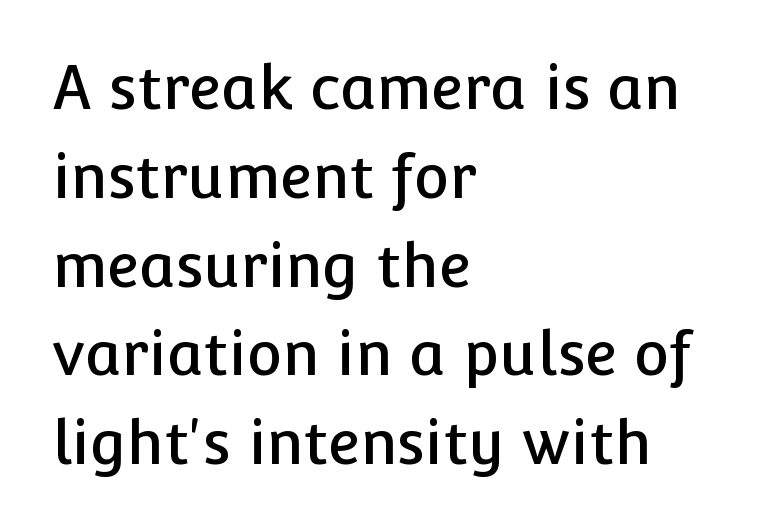
Looks like regular typesetting: each glyph gets only the width it needs. The designer left line spacing at the default. Reading down the block, your eye returns to a fixed left position each line. Every character sits straight up, as roman type does.
